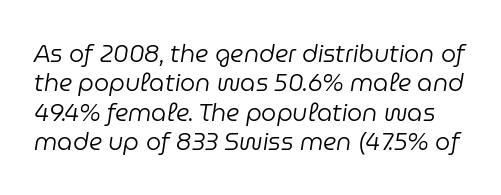
Honestly, there is no underline to notice here at all. This rendering leaves character spacing at its baseline value. The weight would be labelled regular, book, light, or lighter still. A typesetter would mark this as italic.
